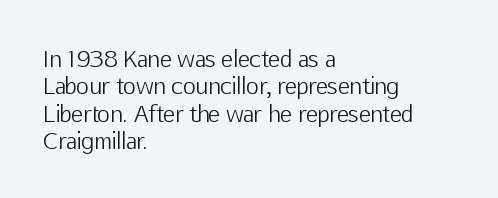
Rendered with straight, roman letterforms. Weight: not bold — regular or lighter. Words appear dense and cohesive because spacing is normal. Horizontal alignment here is leftward, the default for most running prose. A clean baseline with only descenders dipping below it.
